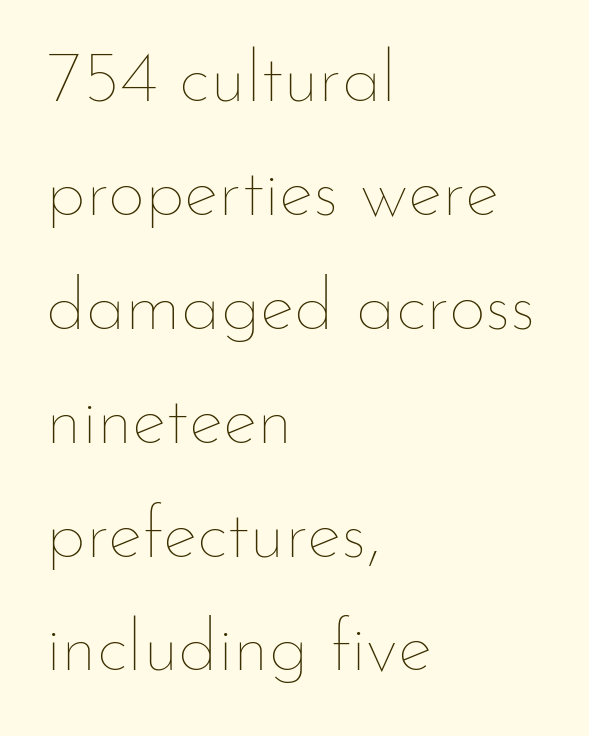
Q: Is the text bold? A: No.
Q: Is the text italic (slanted)? A: No, it is upright.
Q: Is the text underlined? A: No.
Q: How is the paragraph aligned? A: Left-aligned.
Q: Is the spacing between letters normal or unusually wide? A: Normal.
Q: Is the spacing between lines tight, normal or loose? A: Normal.
Q: Width (condensed, normal, or wide)? A: Normal.
Q: Stroke contrast? A: Low.
Q: x-height? A: Small.
Q: Monospaced? A: No.
